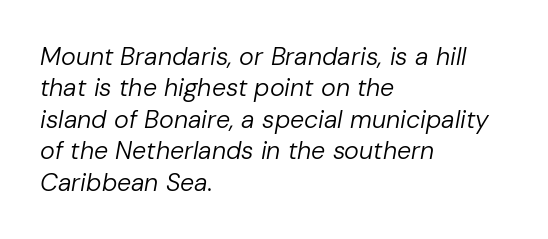
Q: Is the text bold? A: No.
Q: Is the text italic (slanted)? A: Yes, it leans right by about 10 degrees.
Q: Is the text underlined? A: No.
Q: How is the paragraph aligned? A: Left-aligned.
Q: Is the spacing between letters normal or unusually wide? A: Normal.
Q: Is the spacing between lines tight, normal or loose? A: Normal.
